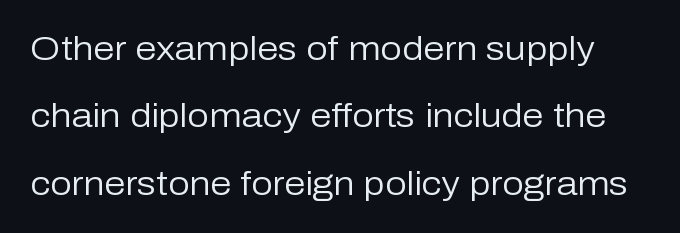
Q: Is the text bold? A: No.
Q: Is the text italic (slanted)? A: No, it is upright.
Q: Is the typeface a serif or a sans-serif typeface? A: Sans-serif.
Q: Is the text underlined? A: No.
Q: Is the spacing between letters normal or unusually wide? A: Normal.
Q: Is the spacing between lines tight, normal or loose? A: Loose.
Q: Width (condensed, normal, or wide)? A: Normal.
Q: Stroke contrast? A: Low.
Q: x-height? A: Medium.
Q: Monospaced? A: No.
